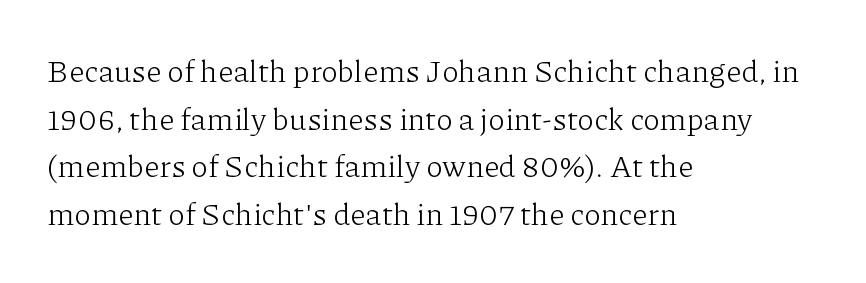
The image shows 31 px light serif type, upright; set left-aligned, normal line spacing (1.54x), normal letter spacing, not underlined; low stroke contrast and a medium x-height.
